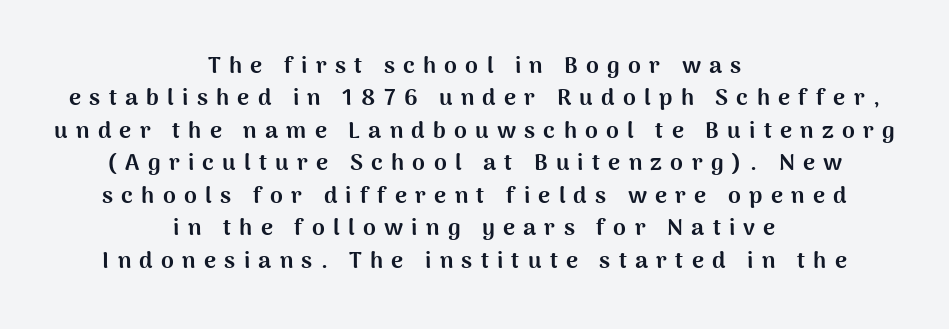
Centered paragraph, ragged on both sides. Honestly, there is no underline to notice here at all. Set as a true bold cut, around the 700 mark. No italicization has been applied; the sample stays upright. These lines have a slow, spaced-out rhythm from letter to letter. The vertical gap from one line to the next is medium.
